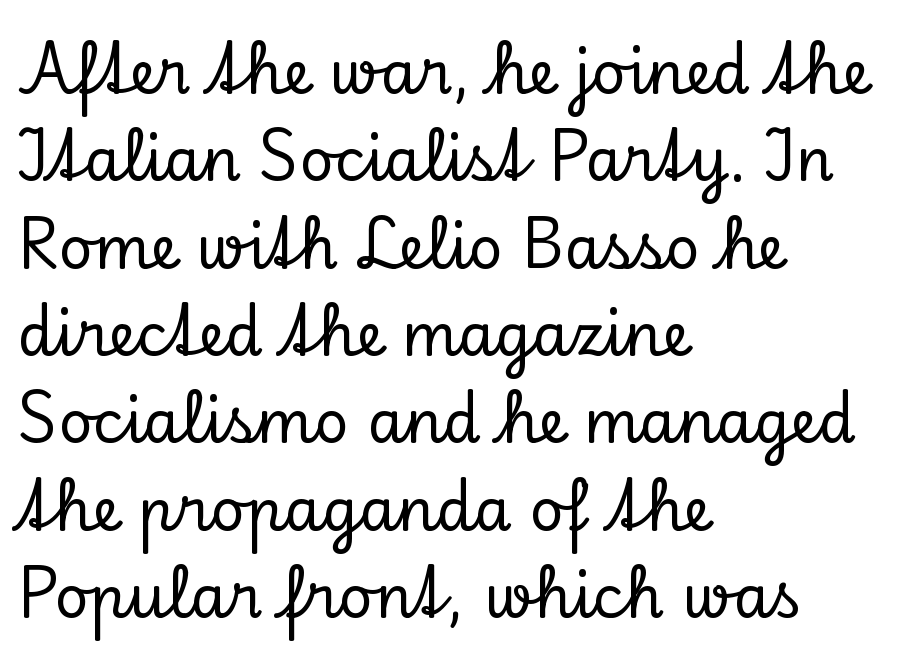
The image shows 59 px text type, upright; set left-aligned, normal line spacing (1.48x), normal letter spacing, not underlined; low stroke contrast and a small x-height.
